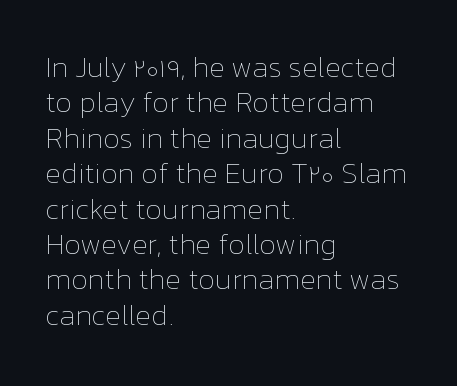
The letterforms sit at book weight or below. The paragraph shown leans on its left margin. Is the letter spacing exaggerated? No — it looks like the ordinary default. A roman cut, with each character standing at attention. These lines are rendered in a variable-pitch font.
